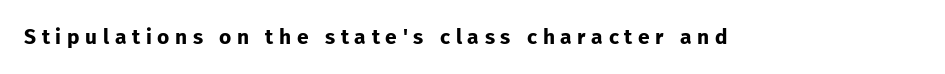
The image shows 21 px bold type, upright; set unusually wide letter spacing (+0.27 em), not underlined.
